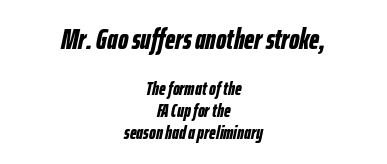
{"italic": "yes", "lean": "right", "slant_degrees": 12, "bold": "yes", "weight": "bold", "width": "condensed", "stroke_contrast": "low", "x_height": "medium", "monospaced": "no", "underline": "no", "align": "center", "line_spacing_ratio": 1.16, "letter_spacing": "normal", "letter_spacing_em": 0.0, "larger_block": "first", "size_ratio": 1.53, "glyph_px": 29}
